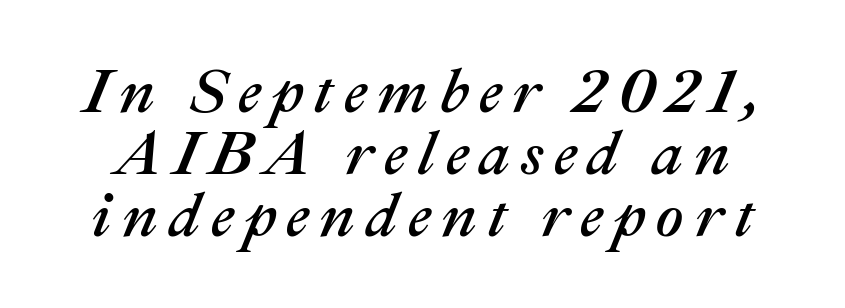
{"italic": "yes", "lean": "right", "slant_degrees": 22, "width": "normal", "stroke_contrast": "medium", "x_height": "medium", "monospaced": "no", "underline": "no", "line_spacing": "tight", "line_spacing_ratio": 1.0, "glyph_px": 62}
